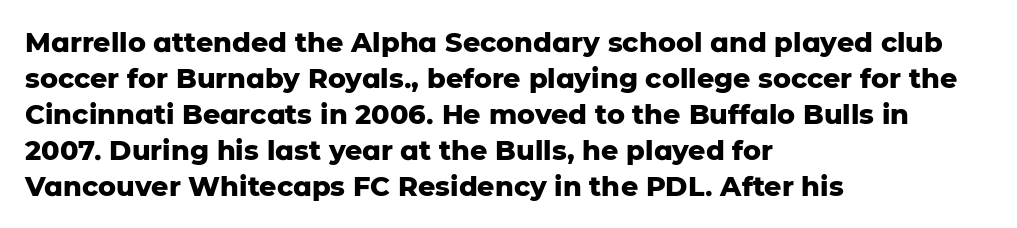
{"italic": "no", "bold": "yes", "underline": "no", "align": "left", "line_spacing": "normal", "line_spacing_ratio": 1.33, "letter_spacing": "normal", "letter_spacing_em": 0.0, "glyph_px": 27}
